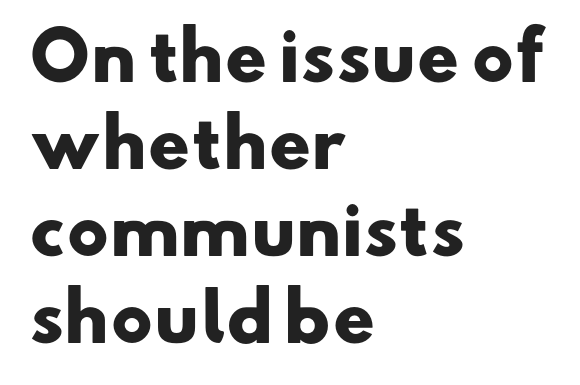
{"serif": "no", "bold": "yes", "weight": "heavy", "width": "wide", "stroke_contrast": "low", "x_height": "small", "monospaced": "no", "underline": "no", "align": "left", "line_spacing": "normal", "line_spacing_ratio": 1.34, "letter_spacing": "normal", "letter_spacing_em": 0.0, "glyph_px": 65}
